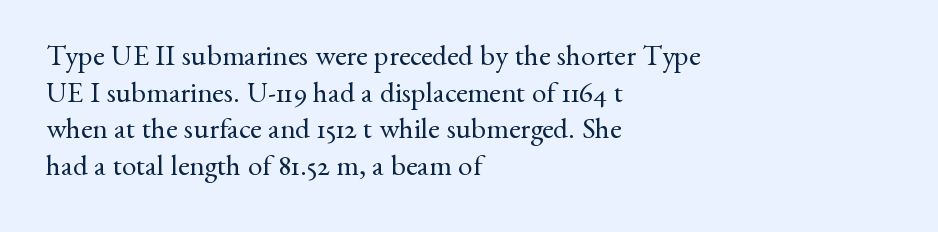
The image shows 29 px regular-weight serif type, upright; set left-aligned, normal line spacing (1.26x), normal letter spacing, not underlined; medium stroke contrast and a small x-height.
